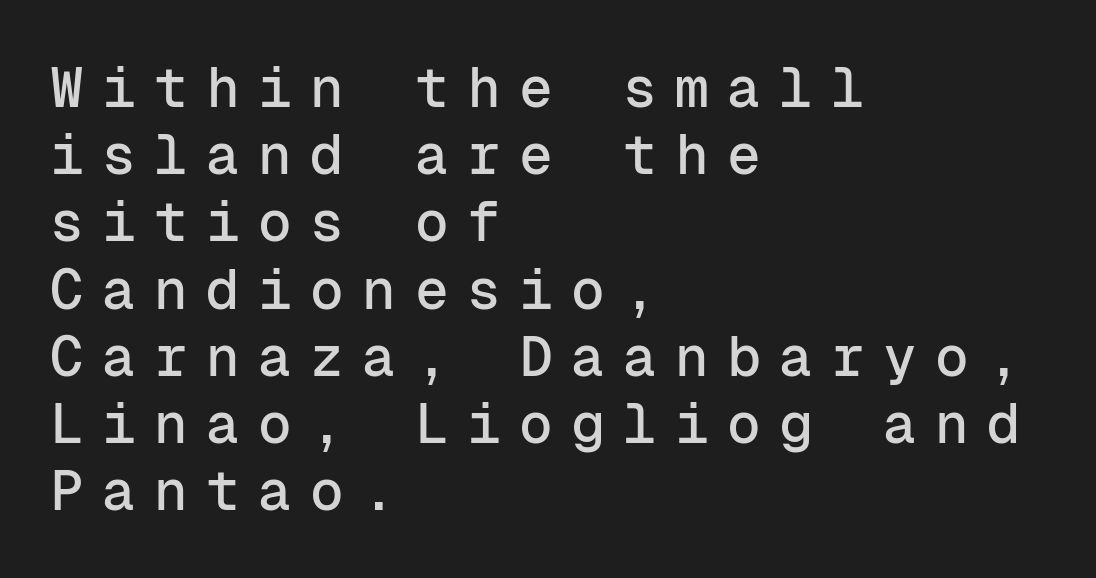
The image shows 56 px sans-serif type, upright, monospaced; set left-aligned, line spacing 1.2x, unusually wide letter spacing (+0.33 em), not underlined; low stroke contrast and a medium x-height.
